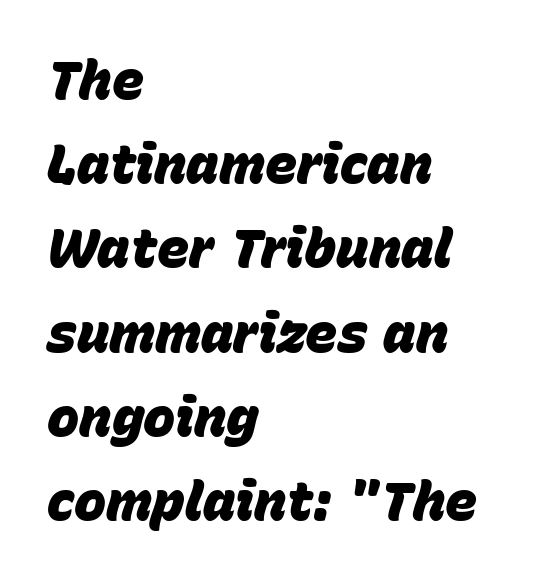
Q: Is the text bold? A: Yes.
Q: Is the text italic (slanted)? A: Yes, it leans right by about 15 degrees.
Q: Is the text underlined? A: No.
Q: How is the paragraph aligned? A: Left-aligned.
Q: Is the spacing between letters normal or unusually wide? A: Normal.
Q: Is the spacing between lines tight, normal or loose? A: Normal.
Q: Width (condensed, normal, or wide)? A: Normal.
Q: Stroke contrast? A: Low.
Q: x-height? A: Large.
Q: Monospaced? A: No.
